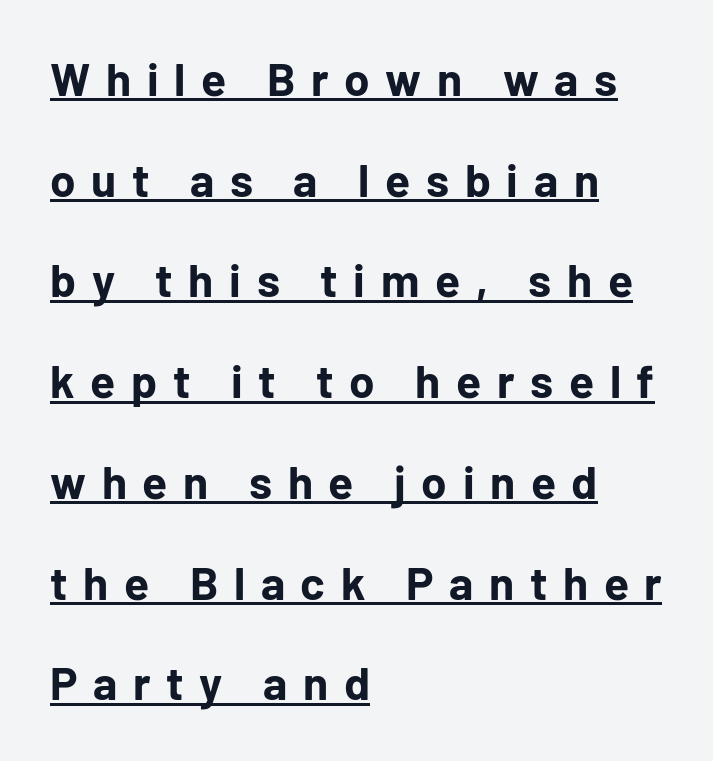
The image shows 46 px bold sans-serif type, upright; set left-aligned, loose line spacing (2.19x), unusually wide letter spacing (+0.34 em), underlined; low stroke contrast and a medium x-height.
